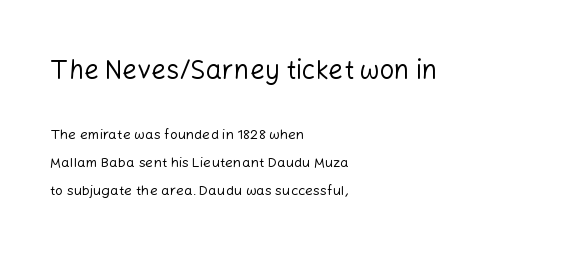
{"italic": "no", "bold": "no", "underline": "no", "align": "left", "line_spacing": "loose", "line_spacing_ratio": 2.01, "letter_spacing": "normal", "letter_spacing_em": 0.0, "larger_block": "first", "size_ratio": 1.86, "glyph_px": 26}
